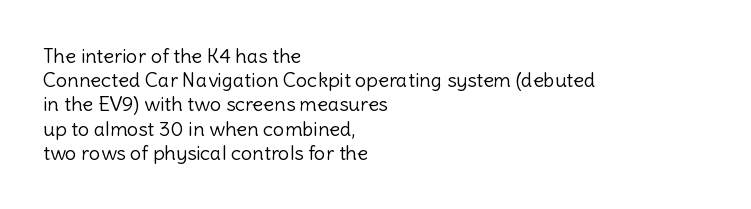
{"italic": "no", "bold": "no", "underline": "no", "align": "left", "line_spacing_ratio": 1.21, "letter_spacing": "normal", "letter_spacing_em": 0.0, "glyph_px": 20}
